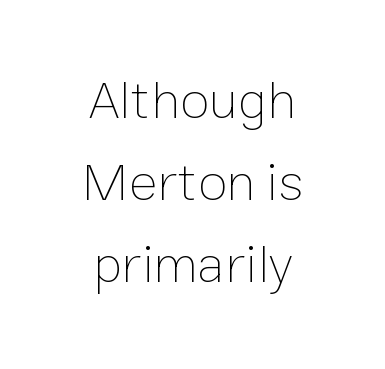
{"italic": "no", "bold": "no", "weight": "thin", "width": "normal", "stroke_contrast": "low", "x_height": "medium", "monospaced": "no", "underline": "no", "align": "center", "line_spacing": "normal", "line_spacing_ratio": 1.52, "letter_spacing": "normal", "letter_spacing_em": 0.0, "glyph_px": 54}
